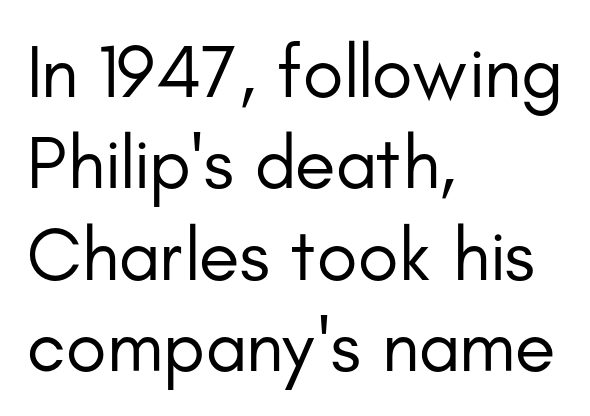
{"serif": "no", "italic": "no", "bold": "no", "weight": "regular", "width": "normal", "stroke_contrast": "low", "x_height": "small", "monospaced": "no", "underline": "no", "align": "left", "line_spacing_ratio": 1.22, "letter_spacing": "normal", "letter_spacing_em": 0.0, "glyph_px": 75}
